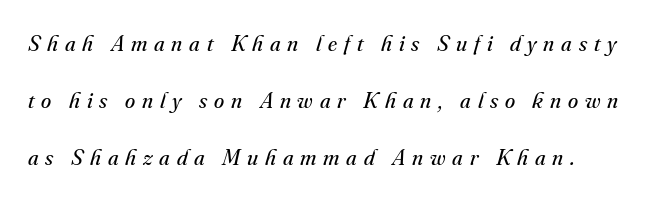
Q: Is the text bold? A: No.
Q: Is the text italic (slanted)? A: Yes, it leans right by about 16 degrees.
Q: Is the text underlined? A: No.
Q: Is the spacing between letters normal or unusually wide? A: Unusually wide.
Q: Is the spacing between lines tight, normal or loose? A: Loose.
